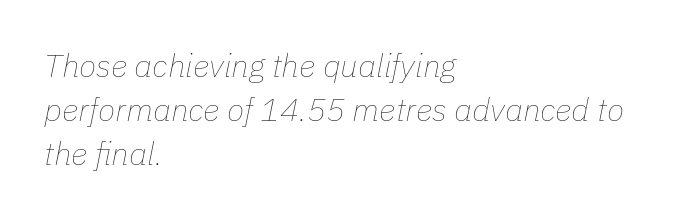
{"italic": "yes", "lean": "right", "slant_degrees": 11, "bold": "no", "weight": "thin", "width": "normal", "stroke_contrast": "low", "x_height": "medium", "monospaced": "no", "underline": "no", "align": "left", "line_spacing": "normal", "line_spacing_ratio": 1.37, "letter_spacing": "normal", "letter_spacing_em": 0.0, "glyph_px": 32}
